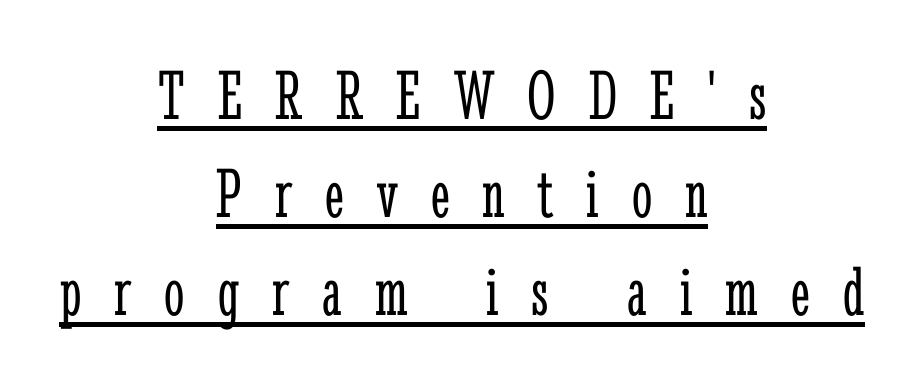
Q: Is the text bold? A: No.
Q: Is the text italic (slanted)? A: No, it is upright.
Q: Is the typeface a serif or a sans-serif typeface? A: Serif.
Q: Is the text underlined? A: Yes.
Q: How is the paragraph aligned? A: Centered.
Q: Is the spacing between letters normal or unusually wide? A: Unusually wide.
Q: Is the spacing between lines tight, normal or loose? A: Normal.
Q: Width (condensed, normal, or wide)? A: Condensed.
Q: Stroke contrast? A: Low.
Q: x-height? A: Medium.
Q: Monospaced? A: No.
